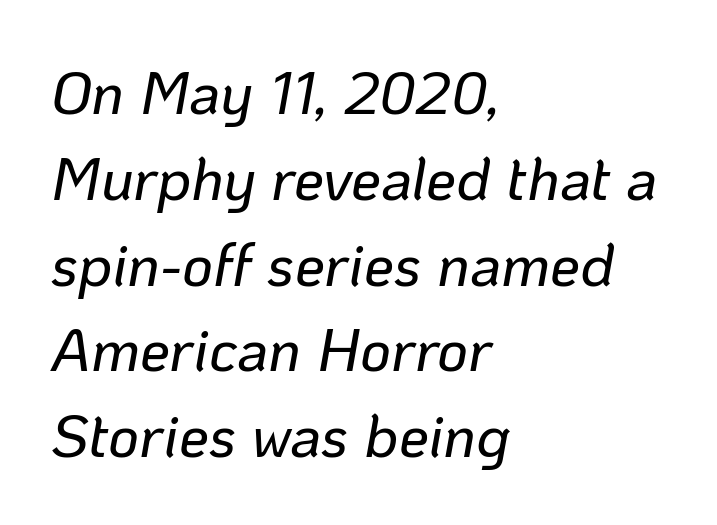
Does the lettering tilt? It does — this is italic. The lines sit at an ordinary, default distance from one another. No extra tracking has been applied to these lines. The paragraph has a hard left edge and a soft right edge.
